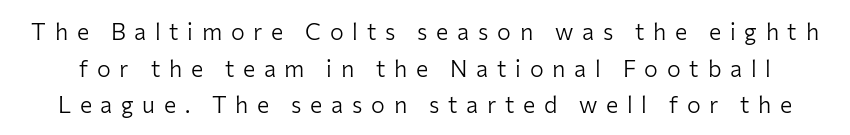
Bare-footed words on every line. Interline gaps are of average width in this sample. Tall strokes in this sample are plumb rather than angled. Stroke mass is kept to a normal reading level or below.
